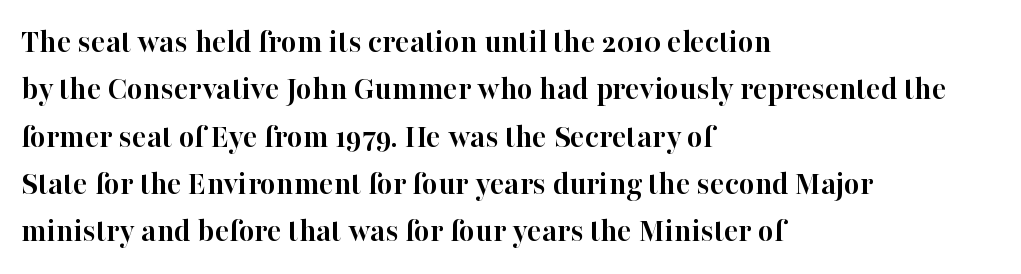
The lettering stays uniformly vertical, giving the passage a roman look. Weight: bold. Unlike a clean sans, this face finishes its strokes with serifs. This rendering uses left alignment, leaving the right contour irregular. Descender tails drop into unmarked territory.
